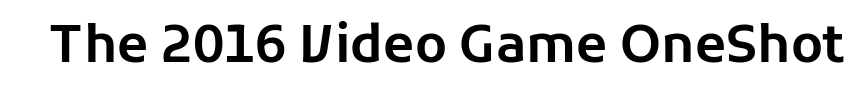
The image shows 51 px sans-serif type, upright; set normal letter spacing, not underlined; low stroke contrast and a medium x-height.
